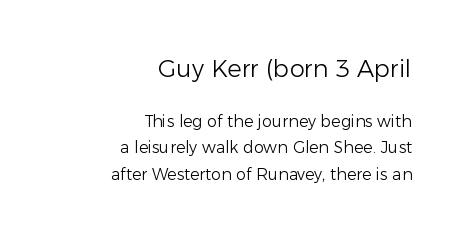
{"italic": "no", "bold": "no", "underline": "no", "align": "right", "line_spacing": "normal", "line_spacing_ratio": 1.65, "letter_spacing": "normal", "letter_spacing_em": 0.0, "larger_block": "first", "size_ratio": 1.5, "glyph_px": 24}
